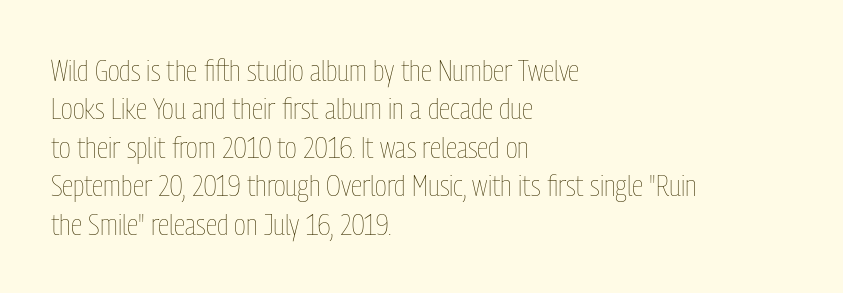
Q: Is the text bold? A: No.
Q: Is the text italic (slanted)? A: No, it is upright.
Q: Is the text underlined? A: No.
Q: How is the paragraph aligned? A: Left-aligned.
Q: Is the spacing between letters normal or unusually wide? A: Normal.
Q: Is the spacing between lines tight, normal or loose? A: Normal.
Q: Width (condensed, normal, or wide)? A: Condensed.
Q: Stroke contrast? A: Low.
Q: x-height? A: Medium.
Q: Monospaced? A: No.
